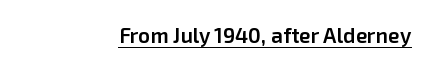
Q: Is the text bold? A: Semi-bold.
Q: Is the text italic (slanted)? A: No, it is upright.
Q: Is the text underlined? A: Yes.
Q: How is the paragraph aligned? A: Right-aligned.
Q: Is the spacing between letters normal or unusually wide? A: Normal.
